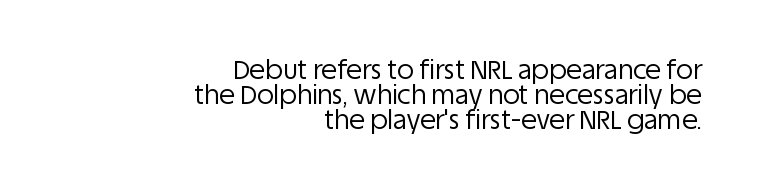
{"italic": "no", "bold": "no", "underline": "no", "align": "right", "line_spacing": "tight", "line_spacing_ratio": 0.97, "letter_spacing": "normal", "letter_spacing_em": 0.0, "glyph_px": 26}
